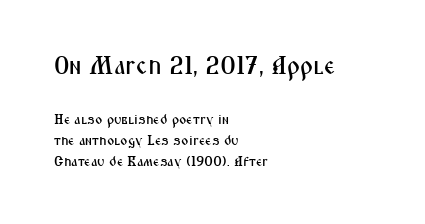
Typeset ragged right — the left edge is the straight one. Every stem runs plumb, perpendicular to the baseline. Does extra space separate the letters? No, they use regular spacing. Has an underline been added? It has not. The earlier block is typeset at a bigger size than the later block. The space between consecutive lines is moderate.
